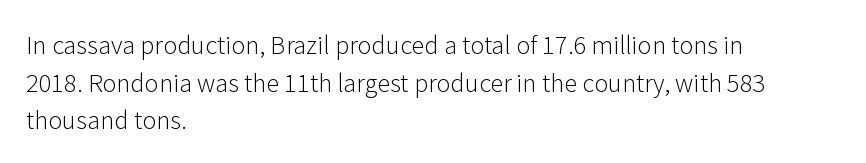
The setting favours the left margin, as ordinary paragraphs usually do. The face looks like a standard text weight, possibly lighter. Each row of text sits above clean, open space. Posture: straight, roman, zero tilt.
